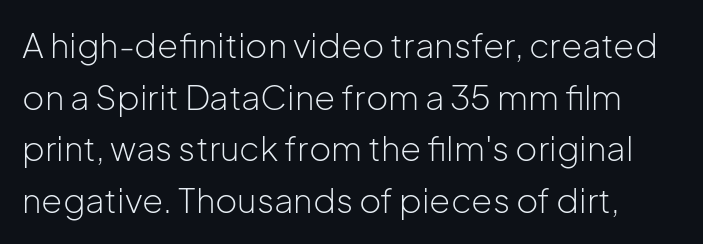
The image shows 34 px light sans-serif type, upright; set normal line spacing (1.52x), normal letter spacing, not underlined; low stroke contrast and a medium x-height.
